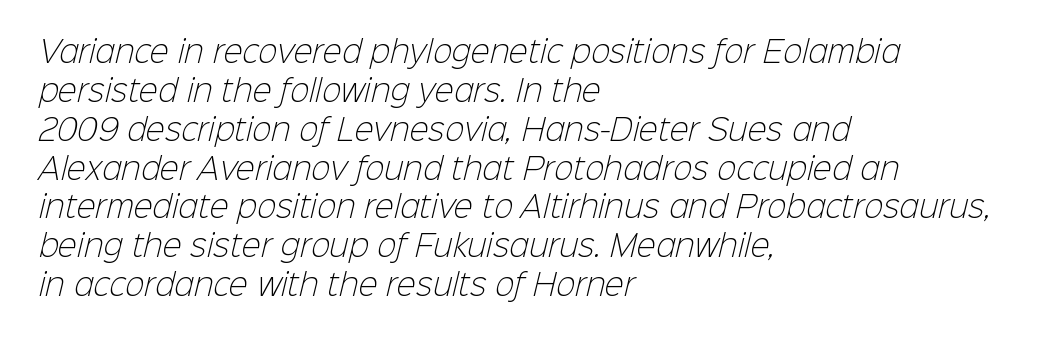
Students, note that the glyphs here touch the page at normal intervals. These glyphs show unthickened strokes, regular width or finer. Do the characters align in a grid? No, the font is proportional. The vertical gap from one line to the next is medium. The glyphs are unaccompanied by any horizontal stroke below them.
